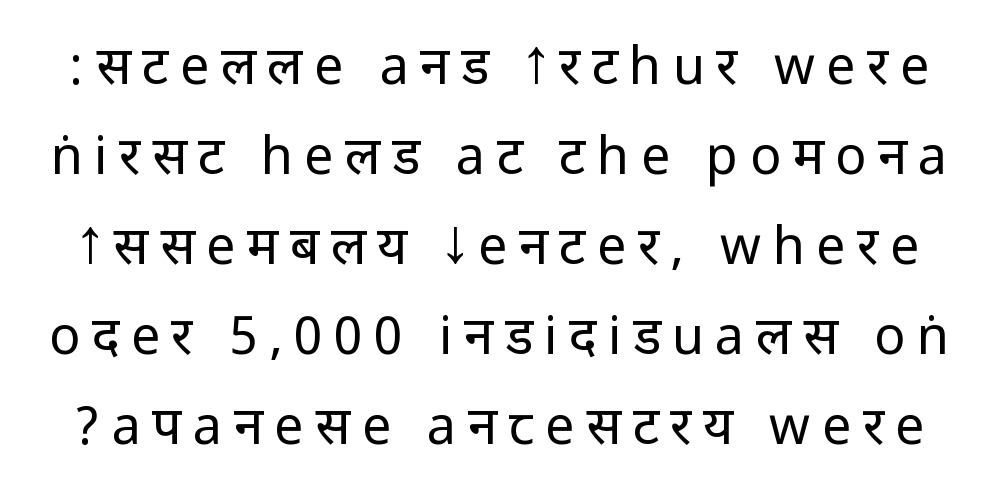
Q: Is the text bold? A: No.
Q: Is the text italic (slanted)? A: No, it is upright.
Q: Is the typeface a serif or a sans-serif typeface? A: Sans-serif.
Q: Is the text underlined? A: No.
Q: Is the spacing between letters normal or unusually wide? A: Unusually wide.
Q: Width (condensed, normal, or wide)? A: Condensed.
Q: Stroke contrast? A: Low.
